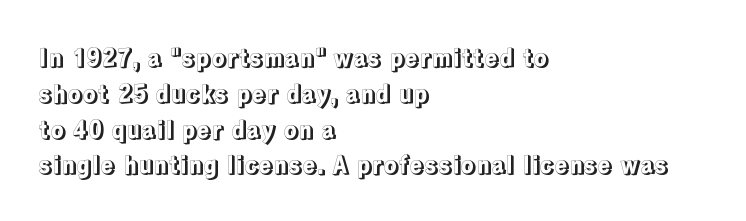
Q: Is the text italic (slanted)? A: No, it is upright.
Q: Is the text underlined? A: No.
Q: How is the paragraph aligned? A: Left-aligned.
Q: Is the spacing between letters normal or unusually wide? A: Normal.
Q: Is the spacing between lines tight, normal or loose? A: Normal.
